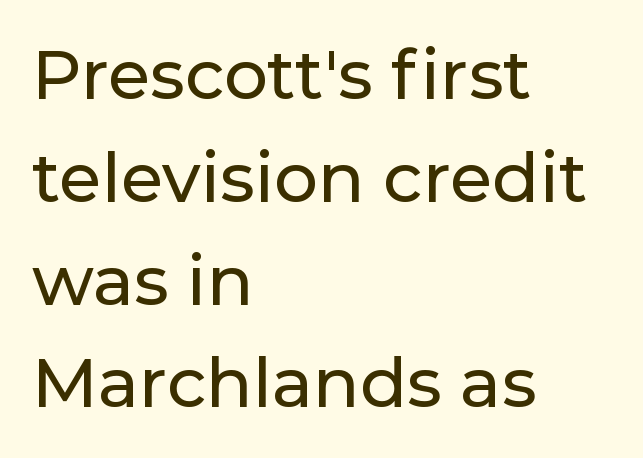
Q: Is the text italic (slanted)? A: No, it is upright.
Q: Is the typeface a serif or a sans-serif typeface? A: Sans-serif.
Q: Is the text underlined? A: No.
Q: How is the paragraph aligned? A: Left-aligned.
Q: Is the spacing between letters normal or unusually wide? A: Normal.
Q: Is the spacing between lines tight, normal or loose? A: Normal.
Q: Width (condensed, normal, or wide)? A: Normal.
Q: Stroke contrast? A: Low.
Q: x-height? A: Medium.
Q: Monospaced? A: No.
